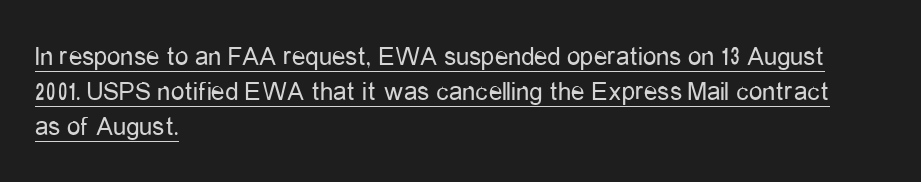
Q: Is the text bold? A: No.
Q: Is the text italic (slanted)? A: No, it is upright.
Q: Is the text underlined? A: Yes.
Q: How is the paragraph aligned? A: Left-aligned.
Q: Is the spacing between letters normal or unusually wide? A: Normal.
Q: Is the spacing between lines tight, normal or loose? A: Normal.
